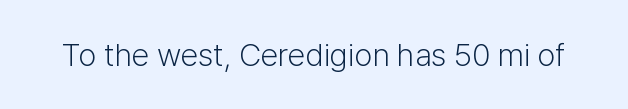
{"serif": "no", "italic": "no", "bold": "no", "weight": "light", "width": "normal", "stroke_contrast": "low", "x_height": "medium", "monospaced": "no", "underline": "no", "letter_spacing": "normal", "letter_spacing_em": 0.0, "glyph_px": 32}
